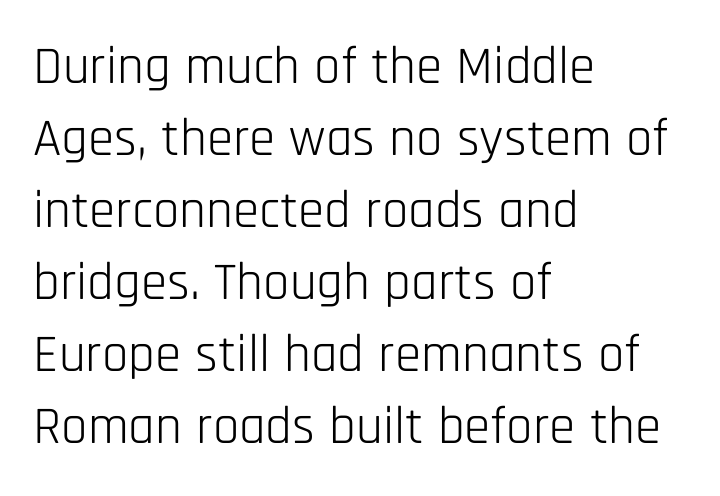
Q: Is the text bold? A: No.
Q: Is the text italic (slanted)? A: No, it is upright.
Q: Is the typeface a serif or a sans-serif typeface? A: Sans-serif.
Q: Is the text underlined? A: No.
Q: How is the paragraph aligned? A: Left-aligned.
Q: Is the spacing between letters normal or unusually wide? A: Normal.
Q: Is the spacing between lines tight, normal or loose? A: Normal.
Q: Width (condensed, normal, or wide)? A: Condensed.
Q: Stroke contrast? A: Low.
Q: x-height? A: Large.
Q: Monospaced? A: No.
